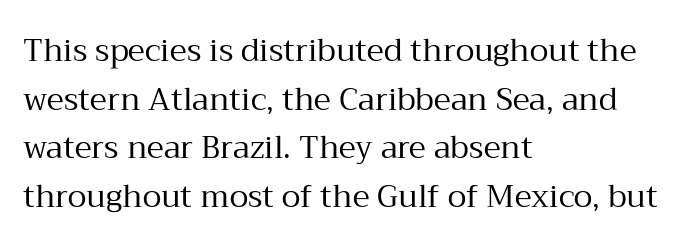
{"serif": "yes", "italic": "no", "bold": "no", "weight": "regular", "width": "normal", "stroke_contrast": "medium", "x_height": "medium", "monospaced": "no", "underline": "no", "align": "left", "line_spacing": "normal", "line_spacing_ratio": 1.57, "letter_spacing": "normal", "letter_spacing_em": 0.0, "glyph_px": 31}
